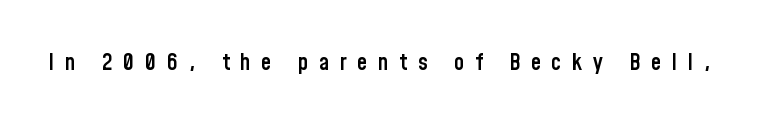
Italic? Not at all — the glyphs are vertical. Someone cranked the tracking dial way up on this one. The characters look somewhat weighty, a semibold short of true bold. Only glyphs here, with clear space below each row.
